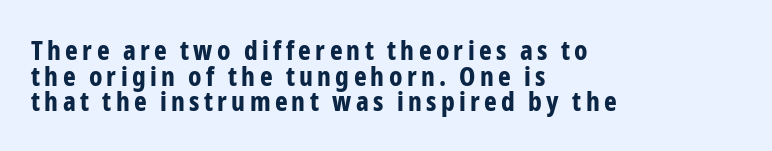
{"italic": "no", "bold": "yes", "underline": "no", "align": "left", "line_spacing": "tight", "line_spacing_ratio": 0.95, "glyph_px": 27}
